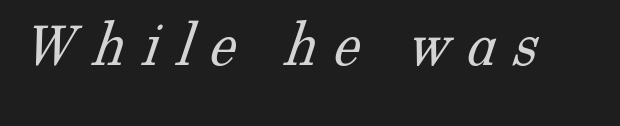
{"serif": "yes", "bold": "no", "weight": "light", "width": "normal", "stroke_contrast": "low", "x_height": "medium", "monospaced": "no", "underline": "no", "letter_spacing": "wide", "letter_spacing_em": 0.25, "glyph_px": 67}
